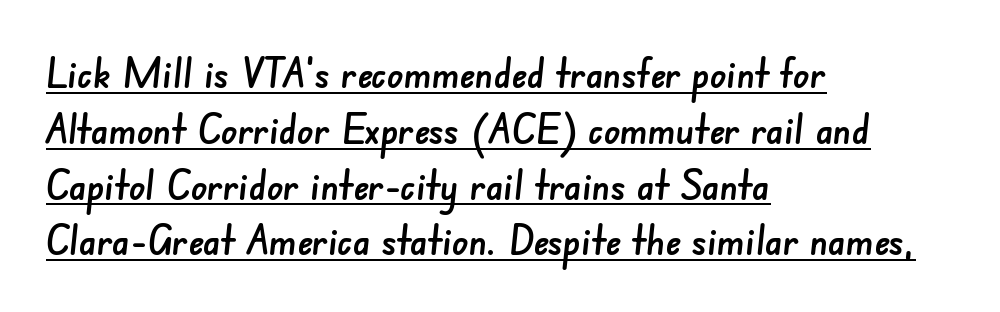
Q: Is the typeface a serif or a sans-serif typeface? A: Sans-serif.
Q: Is the text underlined? A: Yes.
Q: How is the paragraph aligned? A: Left-aligned.
Q: Is the spacing between letters normal or unusually wide? A: Normal.
Q: Is the spacing between lines tight, normal or loose? A: Normal.
Q: Width (condensed, normal, or wide)? A: Normal.
Q: Stroke contrast? A: Low.
Q: x-height? A: Small.
Q: Monospaced? A: No.
